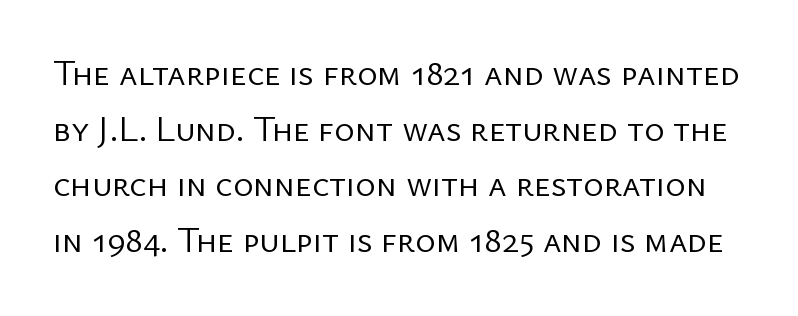
The image shows 35 px regular-weight sans-serif type, upright; set normal line spacing (1.59x), normal letter spacing, not underlined; low stroke contrast and a medium x-height.
